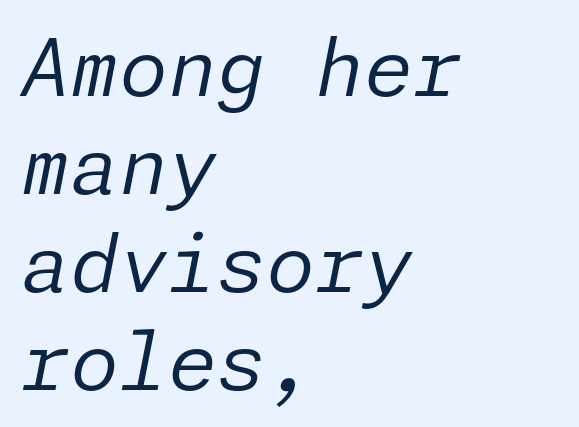
All the whitespace from short lines collects on the right. Slanted lettering throughout. Plain, unruled lines of type. The characters are drawn with everyday or finer stroke widths. This sample uses plain, unmodified letter spacing.
